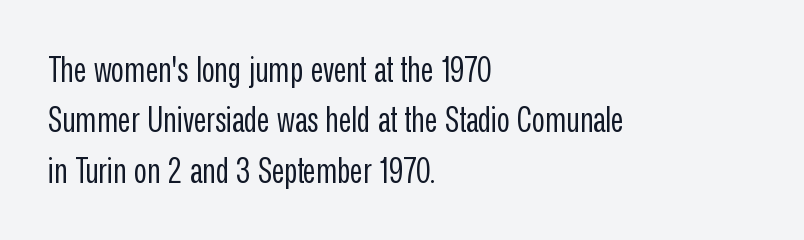
Q: Is the text bold? A: No.
Q: Is the text italic (slanted)? A: No, it is upright.
Q: Is the typeface a serif or a sans-serif typeface? A: Sans-serif.
Q: Is the text underlined? A: No.
Q: How is the paragraph aligned? A: Left-aligned.
Q: Is the spacing between letters normal or unusually wide? A: Normal.
Q: Is the spacing between lines tight, normal or loose? A: Normal.
Q: Width (condensed, normal, or wide)? A: Condensed.
Q: Stroke contrast? A: Low.
Q: x-height? A: Medium.
Q: Monospaced? A: No.
